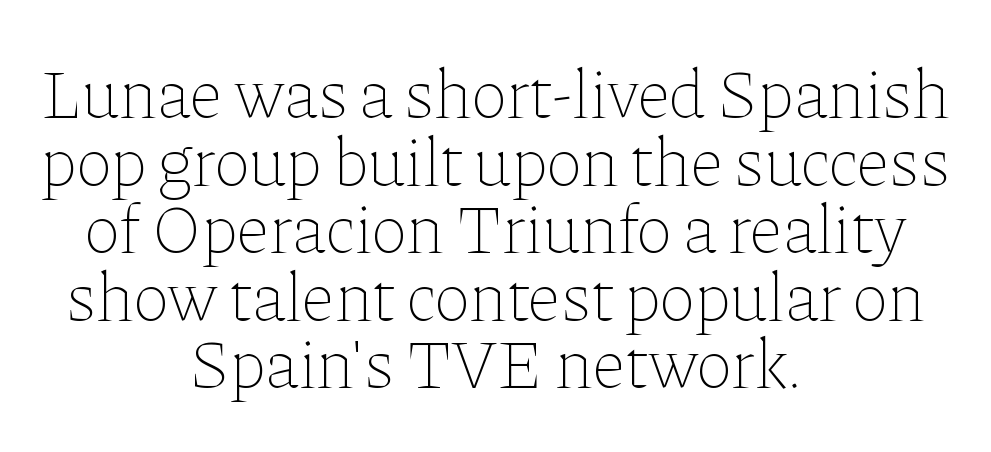
Q: Is the text bold? A: No.
Q: Is the text italic (slanted)? A: No, it is upright.
Q: Is the text underlined? A: No.
Q: How is the paragraph aligned? A: Centered.
Q: Is the spacing between letters normal or unusually wide? A: Normal.
Q: Is the spacing between lines tight, normal or loose? A: Tight.
Q: Width (condensed, normal, or wide)? A: Normal.
Q: Stroke contrast? A: Low.
Q: x-height? A: Medium.
Q: Monospaced? A: No.
